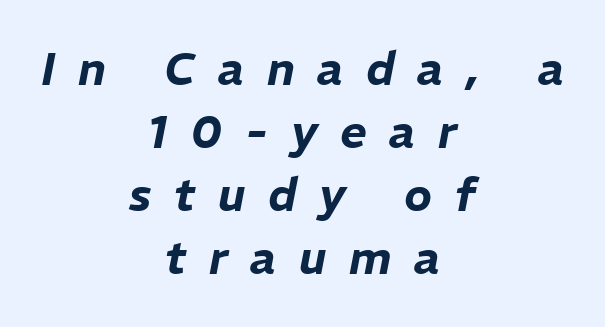
Q: Is the text italic (slanted)? A: Yes, it leans right by about 11 degrees.
Q: Is the text underlined? A: No.
Q: How is the paragraph aligned? A: Centered.
Q: Is the spacing between letters normal or unusually wide? A: Unusually wide.
Q: Is the spacing between lines tight, normal or loose? A: Normal.
Q: Width (condensed, normal, or wide)? A: Normal.
Q: Stroke contrast? A: Low.
Q: x-height? A: Medium.
Q: Monospaced? A: No.
